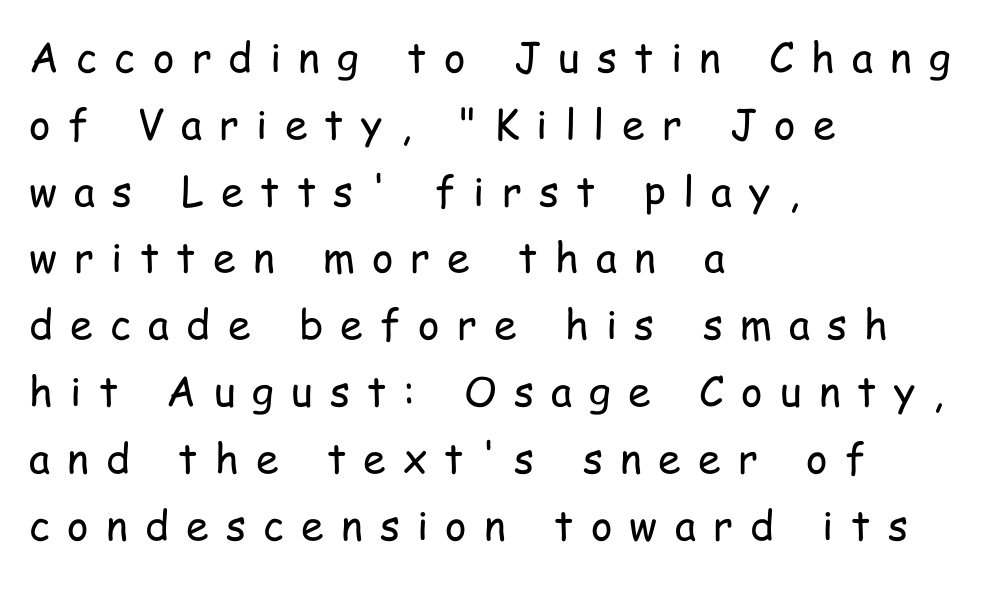
This is roman type, the default non-slanted kind. This sample uses a sans-serif face. Underline: absent. The letters are spread apart with noticeably loose tracking. Teacher's note: observe the even left margin — that is flush-left alignment.
